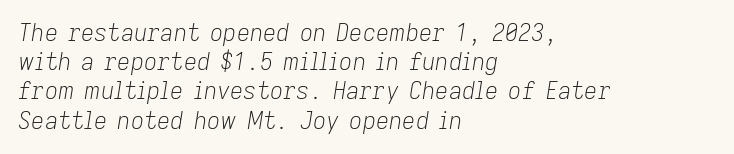
Q: Is the text bold? A: No.
Q: Is the text italic (slanted)? A: Yes, it leans right by about 9 degrees.
Q: Is the text underlined? A: No.
Q: How is the paragraph aligned? A: Left-aligned.
Q: Is the spacing between letters normal or unusually wide? A: Normal.
Q: Is the spacing between lines tight, normal or loose? A: Normal.
